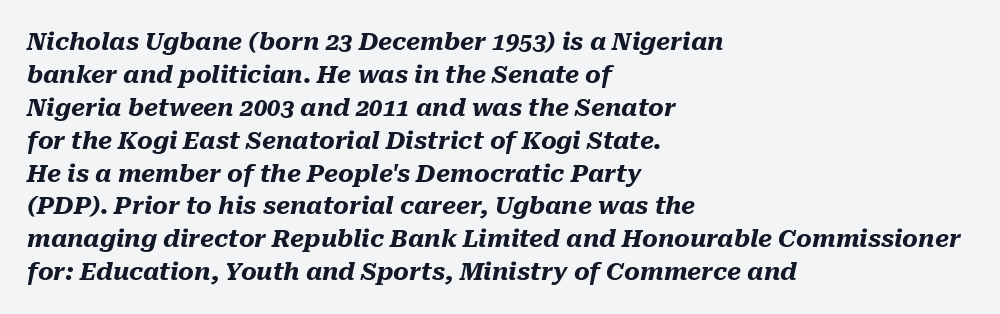
Q: Is the text bold? A: Yes.
Q: Is the text italic (slanted)? A: Yes, it leans right by about 10 degrees.
Q: Is the text underlined? A: No.
Q: How is the paragraph aligned? A: Left-aligned.
Q: Is the spacing between letters normal or unusually wide? A: Normal.
Q: Is the spacing between lines tight, normal or loose? A: Normal.
